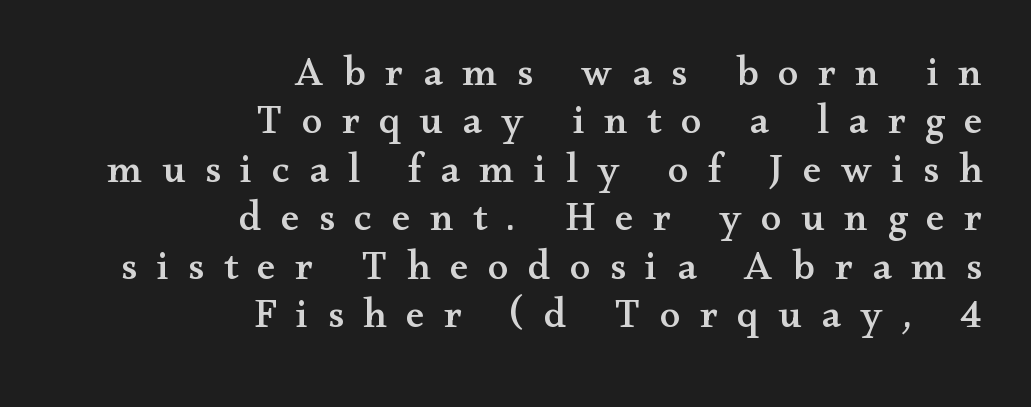
{"serif": "yes", "italic": "no", "width": "wide", "stroke_contrast": "medium", "x_height": "small", "monospaced": "no", "underline": "no", "align": "right", "line_spacing_ratio": 1.18, "letter_spacing": "wide", "letter_spacing_em": 0.48, "glyph_px": 41}
